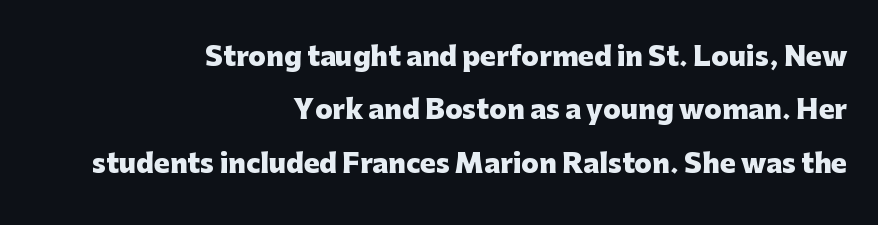
Weight: bold. Compared with typical paragraphs, the rows here are farther apart. Every character sits straight up, as roman type does. Bare-footed words on every line. Nobody touched the tracking dial on this one. All the whitespace from short lines collects on the left.
